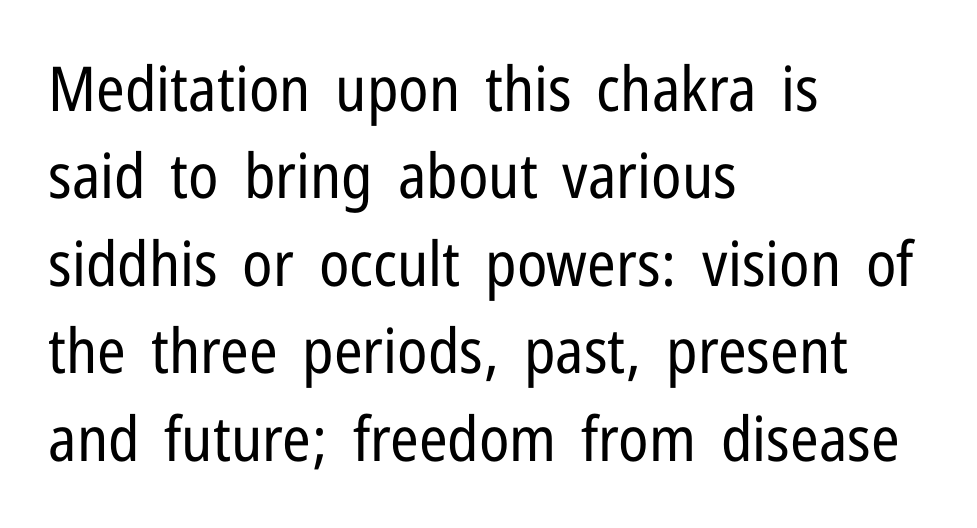
Q: Is the text bold? A: No.
Q: Is the text italic (slanted)? A: No, it is upright.
Q: Is the typeface a serif or a sans-serif typeface? A: Sans-serif.
Q: Is the text underlined? A: No.
Q: How is the paragraph aligned? A: Left-aligned.
Q: Is the spacing between letters normal or unusually wide? A: Normal.
Q: Is the spacing between lines tight, normal or loose? A: Normal.
Q: Width (condensed, normal, or wide)? A: Condensed.
Q: Stroke contrast? A: Low.
Q: x-height? A: Medium.
Q: Monospaced? A: No.
